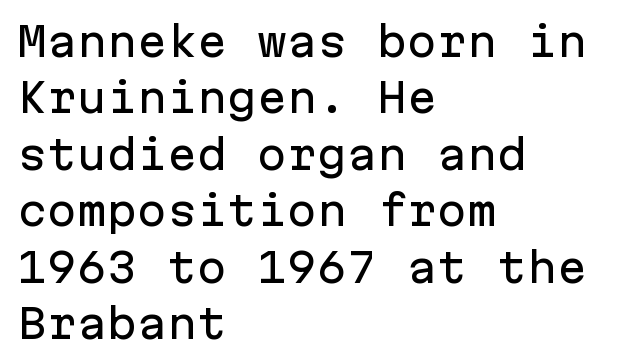
These lines sit exactly where default settings would place them. This sample uses an upright cut, with every glyph sitting square on the baseline. Characters follow at the spacing the type designer built in. Unlike a traditional serif, this face leaves its strokes unadorned. Compared with a centered layout, this one pins lines to the left instead. These lines are rendered in a fixed-pitch font.
